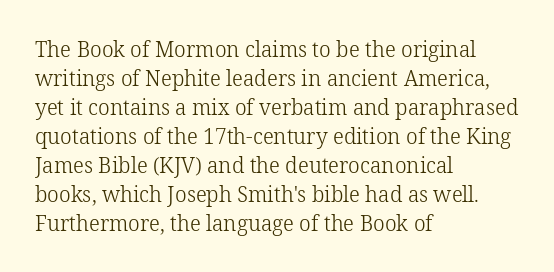
{"italic": "no", "bold": "no", "underline": "no", "align": "left", "line_spacing": "normal", "line_spacing_ratio": 1.38, "letter_spacing": "normal", "letter_spacing_em": 0.0, "glyph_px": 21}
